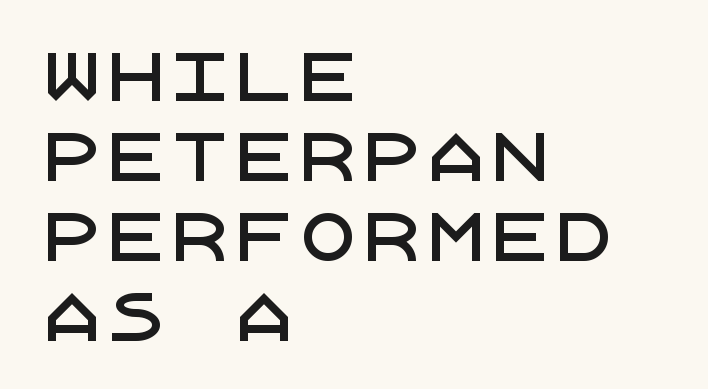
The image shows 64 px sans-serif type, upright; set left-aligned, normal line spacing (1.25x), normal letter spacing, not underlined; low stroke contrast and a large x-height.
